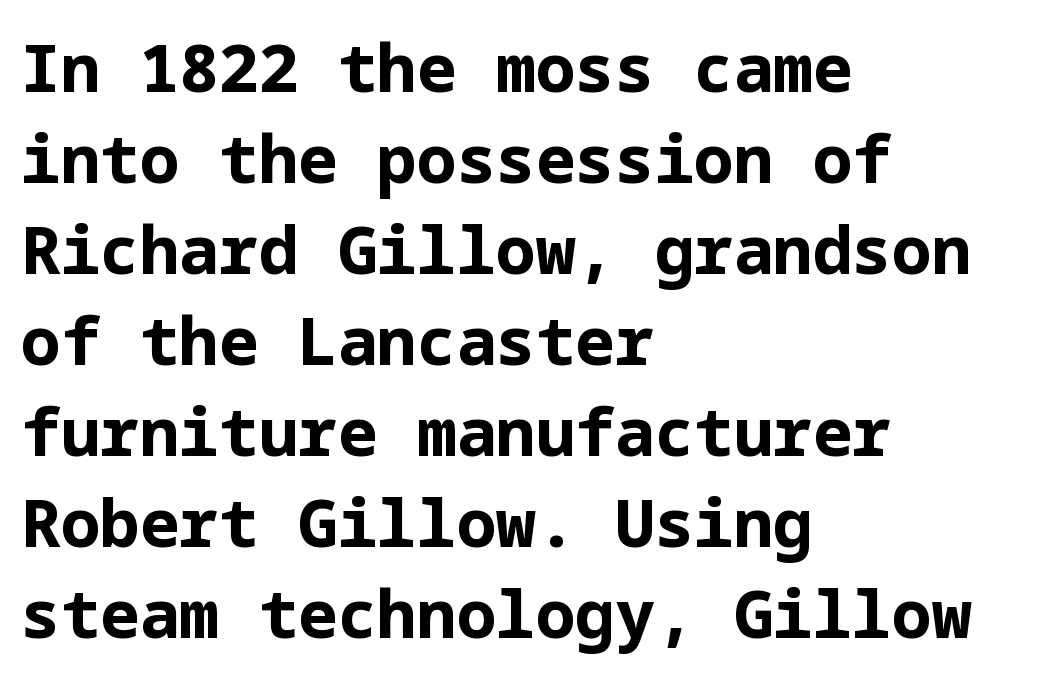
{"serif": "no", "italic": "no", "bold": "yes", "weight": "bold", "width": "normal", "stroke_contrast": "low", "x_height": "medium", "underline": "no", "align": "left", "line_spacing": "normal", "line_spacing_ratio": 1.38, "letter_spacing": "normal", "letter_spacing_em": 0.0, "glyph_px": 66}
